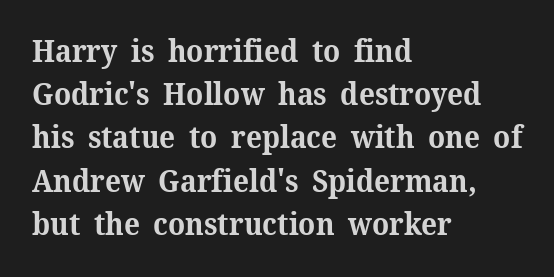
{"serif": "yes", "italic": "no", "bold": "yes", "weight": "bold", "width": "normal", "stroke_contrast": "medium", "x_height": "medium", "monospaced": "no", "underline": "no", "align": "left", "line_spacing": "normal", "line_spacing_ratio": 1.44, "letter_spacing": "normal", "letter_spacing_em": 0.0, "glyph_px": 30}
